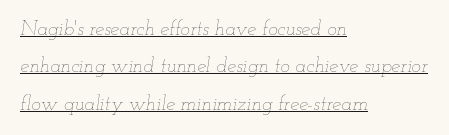
{"italic": "yes", "lean": "right", "slant_degrees": 12, "bold": "no", "underline": "yes", "align": "left", "line_spacing_ratio": 1.87, "letter_spacing": "normal", "letter_spacing_em": 0.0, "glyph_px": 20}
